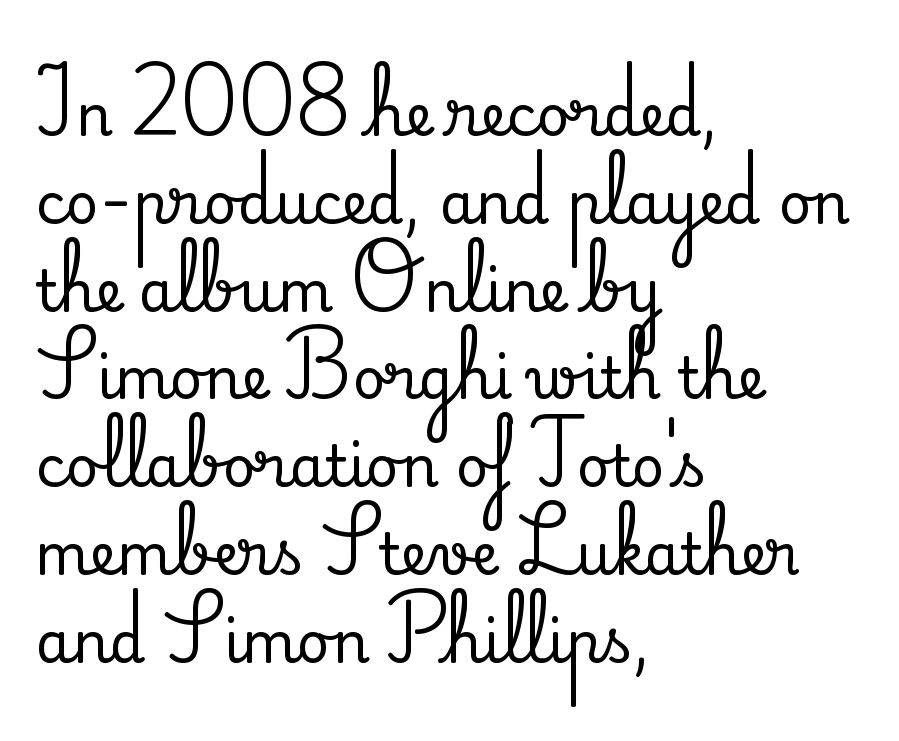
Normally led — the rows are evenly, conventionally spaced. These lines keep a tight, regular rhythm from letter to letter. Horizontally, the lines are justified to the leading edge only. This is serif lettering, the kind often seen in printed books. Honestly, there is no underline to notice here at all. Proportional: the letters do not fall into vertical columns.
